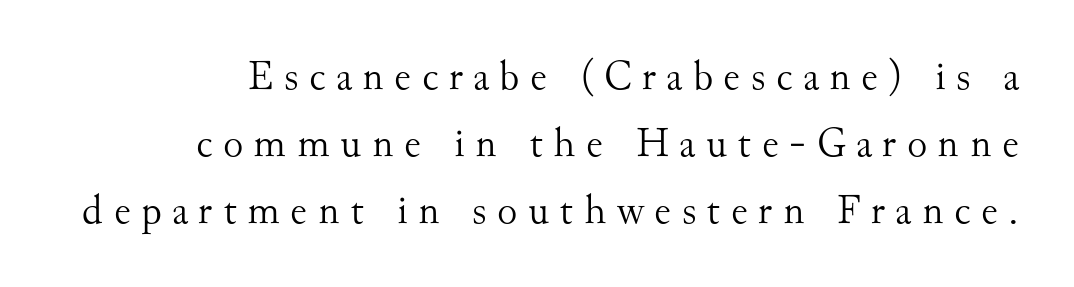
Q: Is the text bold? A: No.
Q: Is the text italic (slanted)? A: No, it is upright.
Q: Is the typeface a serif or a sans-serif typeface? A: Serif.
Q: Is the text underlined? A: No.
Q: Is the spacing between letters normal or unusually wide? A: Unusually wide.
Q: Is the spacing between lines tight, normal or loose? A: Normal.
Q: Width (condensed, normal, or wide)? A: Normal.
Q: Stroke contrast? A: Medium.
Q: x-height? A: Small.
Q: Monospaced? A: No.
